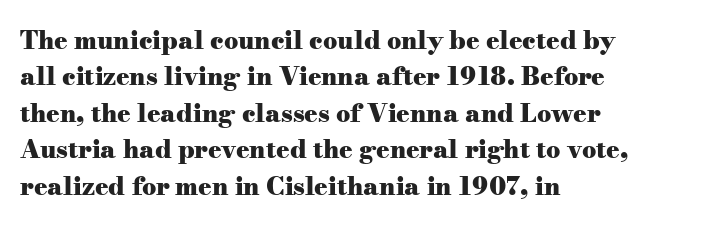
{"italic": "no", "bold": "yes", "underline": "no", "align": "left", "line_spacing": "normal", "line_spacing_ratio": 1.46, "letter_spacing": "normal", "letter_spacing_em": 0.0, "glyph_px": 25}
